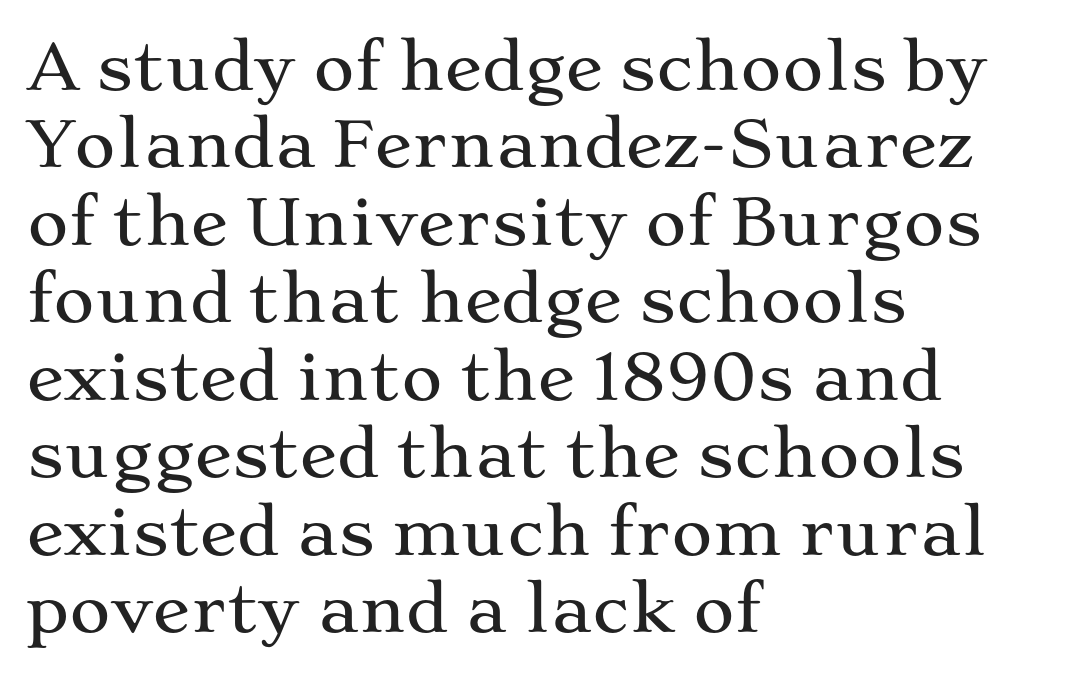
The image shows 63 px wide serif type, upright; set left-aligned, line spacing 1.23x, normal letter spacing, not underlined; medium stroke contrast and a medium x-height.
